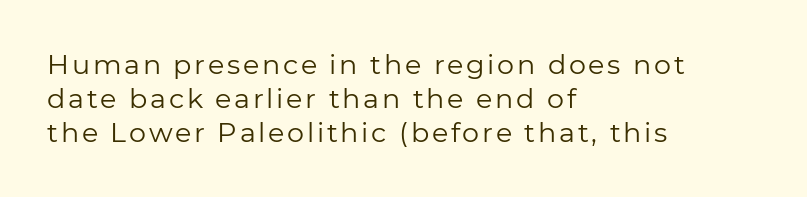
{"italic": "no", "bold": "no", "underline": "no", "align": "left", "line_spacing": "normal", "line_spacing_ratio": 1.26, "glyph_px": 27}
